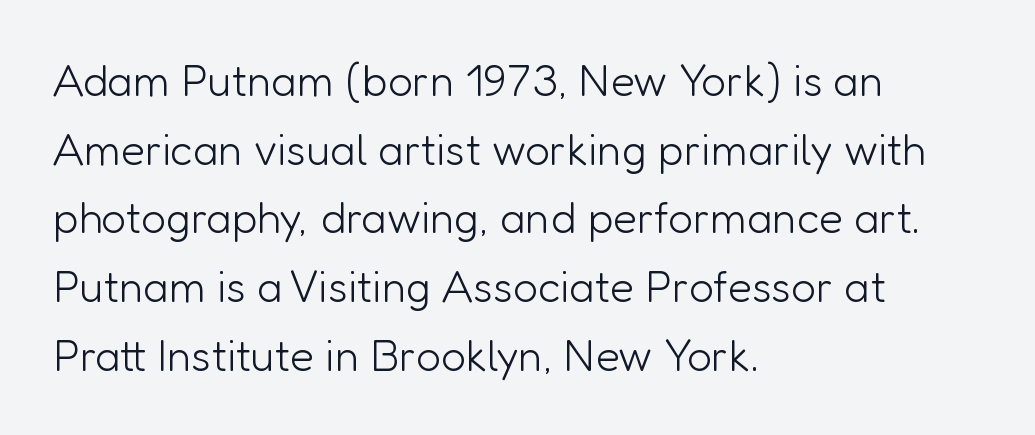
Q: Is the text bold? A: No.
Q: Is the text italic (slanted)? A: No, it is upright.
Q: Is the typeface a serif or a sans-serif typeface? A: Sans-serif.
Q: Is the text underlined? A: No.
Q: How is the paragraph aligned? A: Left-aligned.
Q: Is the spacing between letters normal or unusually wide? A: Normal.
Q: Is the spacing between lines tight, normal or loose? A: Normal.
Q: Width (condensed, normal, or wide)? A: Normal.
Q: Stroke contrast? A: Low.
Q: x-height? A: Medium.
Q: Monospaced? A: No.
